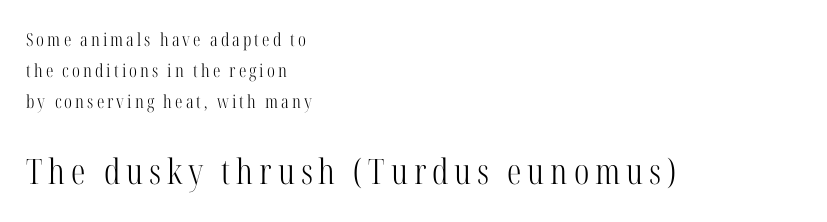
The second block has been scaled up relative to the first. The characters display serif detailing at their extremities. Posture: vertical. The font sits on the lighter half of the weight spectrum, regular included. Underlining? Definitely not there.
